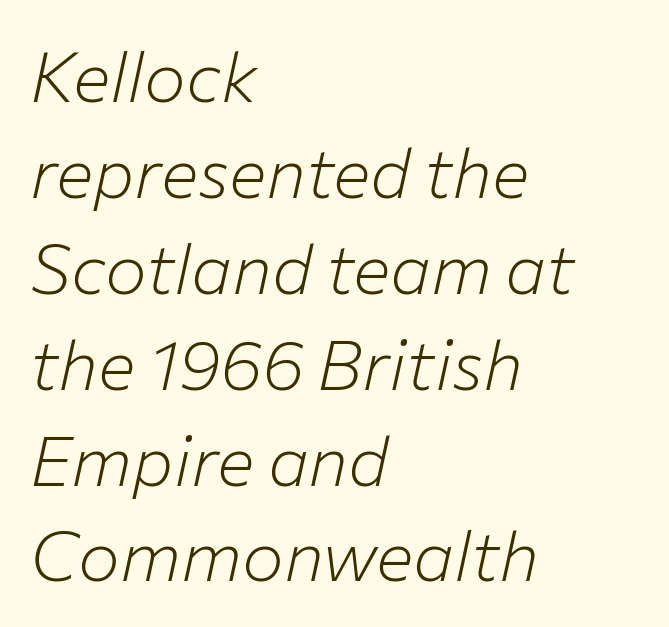
{"italic": "yes", "lean": "right", "slant_degrees": 12, "bold": "no", "weight": "light", "width": "normal", "stroke_contrast": "low", "x_height": "medium", "monospaced": "no", "underline": "no", "align": "left", "line_spacing": "normal", "line_spacing_ratio": 1.37, "letter_spacing": "normal", "letter_spacing_em": 0.0, "glyph_px": 70}
